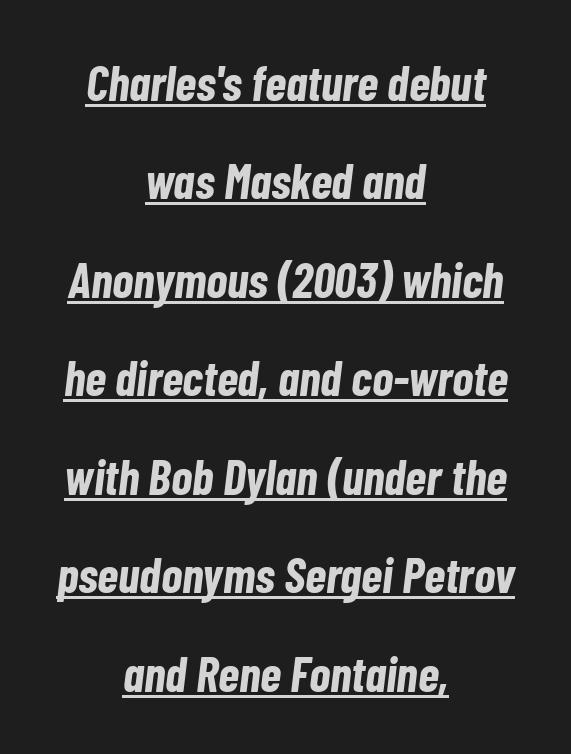
Descenders here cross a horizontal rule under the line. Note the varied advance widths — an 'i' is clearly narrower than an 'm'. Each glyph is drawn with heavy, bold strokes. Leftover space on each line is divided equally before and after the words. Italic: yes, the glyphs are oblique.
